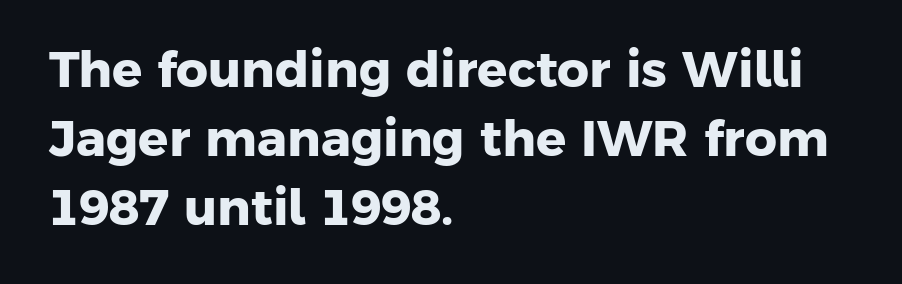
The image shows 50 px heavy sans-serif type; set left-aligned, normal line spacing (1.38x), normal letter spacing, not underlined; low stroke contrast and a medium x-height.
